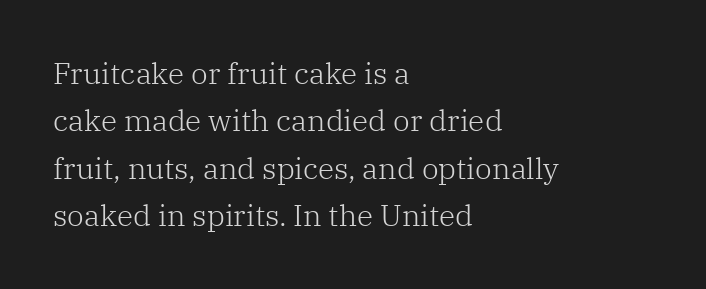
The image shows 30 px light serif type, upright; set left-aligned, normal line spacing (1.58x), normal letter spacing, not underlined; low stroke contrast and a medium x-height.
